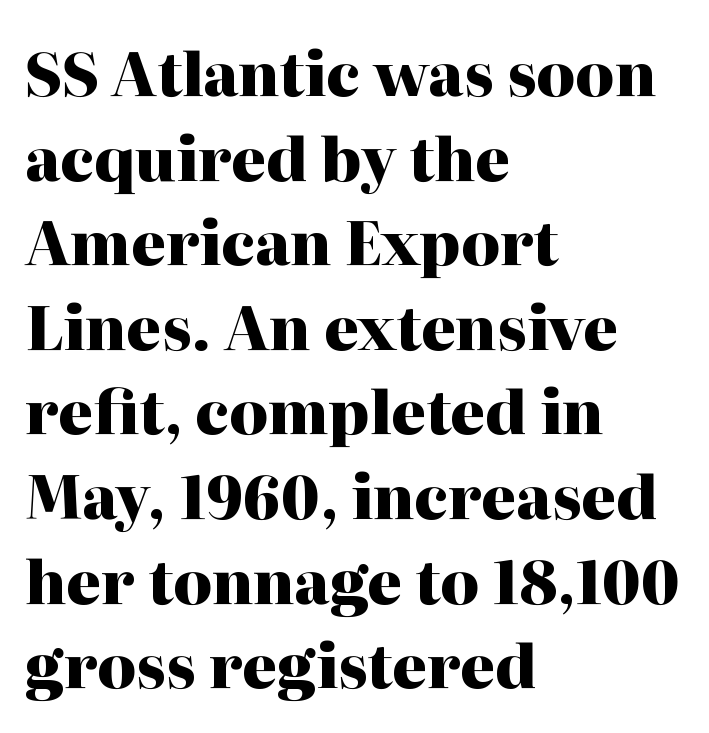
Q: Is the text bold? A: Yes.
Q: Is the text italic (slanted)? A: No, it is upright.
Q: Is the typeface a serif or a sans-serif typeface? A: Serif.
Q: Is the text underlined? A: No.
Q: How is the paragraph aligned? A: Left-aligned.
Q: Is the spacing between letters normal or unusually wide? A: Normal.
Q: Is the spacing between lines tight, normal or loose? A: Normal.
Q: Width (condensed, normal, or wide)? A: Normal.
Q: Stroke contrast? A: High.
Q: x-height? A: Medium.
Q: Monospaced? A: No.
